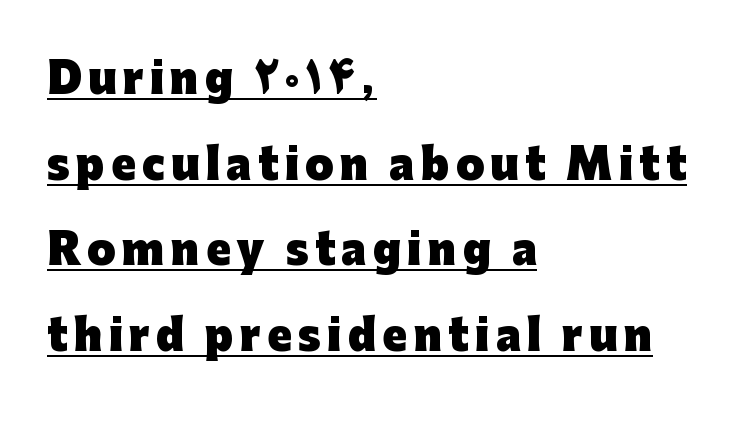
This is roman type, the default non-slanted kind. Classification — sans serif. Caption: bold face, heavy strokes. Notice how the passage keeps a crisp vertical edge on the left only. Glance below the letters and you will spot a drawn line.
